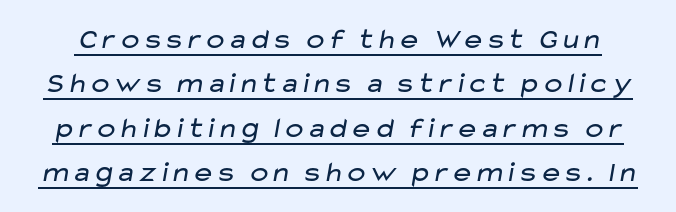
The image shows 29 px regular-weight, wide sans-serif type; set normal line spacing (1.53x), normal letter spacing, underlined; low stroke contrast and a medium x-height.
